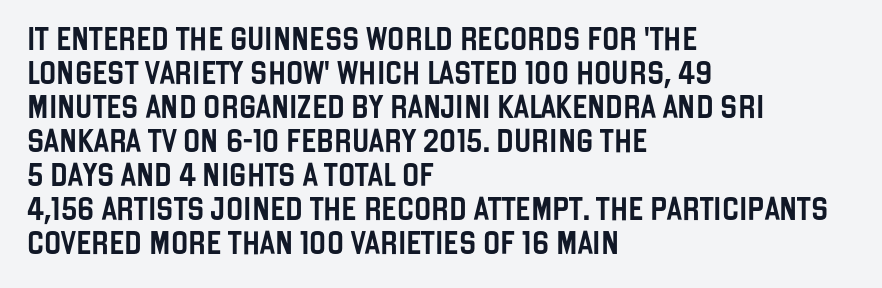
{"italic": "no", "underline": "no", "align": "left", "line_spacing": "normal", "line_spacing_ratio": 1.48, "letter_spacing": "normal", "letter_spacing_em": 0.0, "glyph_px": 23}
